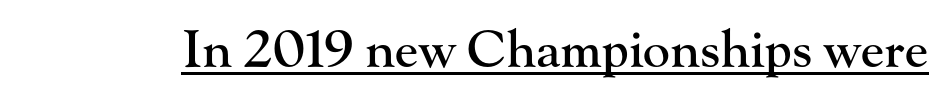
Q: Is the text italic (slanted)? A: No, it is upright.
Q: Is the typeface a serif or a sans-serif typeface? A: Serif.
Q: Is the text underlined? A: Yes.
Q: Is the spacing between letters normal or unusually wide? A: Normal.
Q: Width (condensed, normal, or wide)? A: Normal.
Q: Stroke contrast? A: High.
Q: x-height? A: Small.
Q: Monospaced? A: No.
